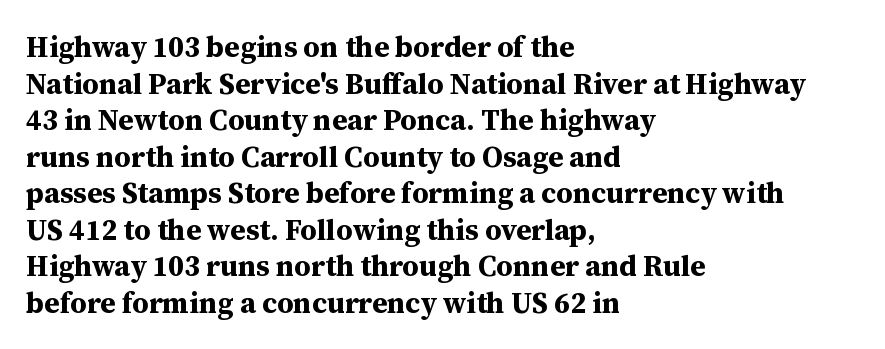
The image shows 29 px bold serif type, upright; set left-aligned, normal line spacing (1.26x), normal letter spacing, not underlined; medium stroke contrast and a medium x-height.
